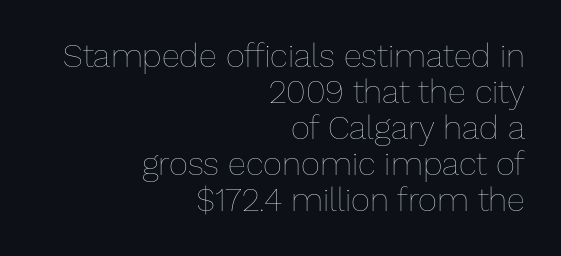
Q: Is the text bold? A: No.
Q: Is the text italic (slanted)? A: No, it is upright.
Q: Is the text underlined? A: No.
Q: How is the paragraph aligned? A: Right-aligned.
Q: Is the spacing between letters normal or unusually wide? A: Normal.
Q: Is the spacing between lines tight, normal or loose? A: Tight.
Q: Width (condensed, normal, or wide)? A: Normal.
Q: Stroke contrast? A: Low.
Q: x-height? A: Medium.
Q: Monospaced? A: No.
